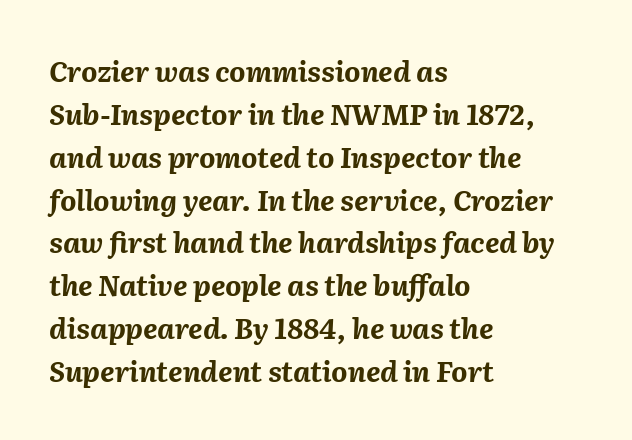
Q: Is the text bold? A: Yes.
Q: Is the text italic (slanted)? A: Yes, it leans right by about 2 degrees.
Q: Is the text underlined? A: No.
Q: How is the paragraph aligned? A: Left-aligned.
Q: Is the spacing between letters normal or unusually wide? A: Normal.
Q: Is the spacing between lines tight, normal or loose? A: Normal.
Q: Width (condensed, normal, or wide)? A: Normal.
Q: Stroke contrast? A: Medium.
Q: x-height? A: Medium.
Q: Monospaced? A: No.
